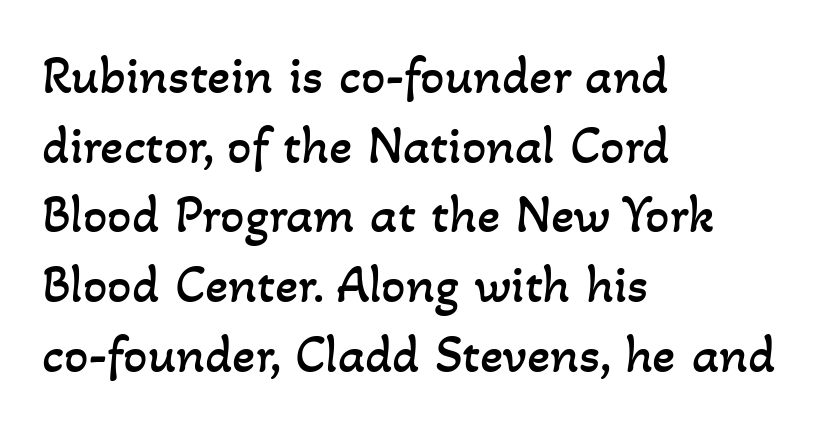
Q: Is the text bold? A: No.
Q: Is the text underlined? A: No.
Q: How is the paragraph aligned? A: Left-aligned.
Q: Is the spacing between letters normal or unusually wide? A: Normal.
Q: Is the spacing between lines tight, normal or loose? A: Normal.
Q: Width (condensed, normal, or wide)? A: Normal.
Q: Stroke contrast? A: Low.
Q: x-height? A: Small.
Q: Monospaced? A: No.
